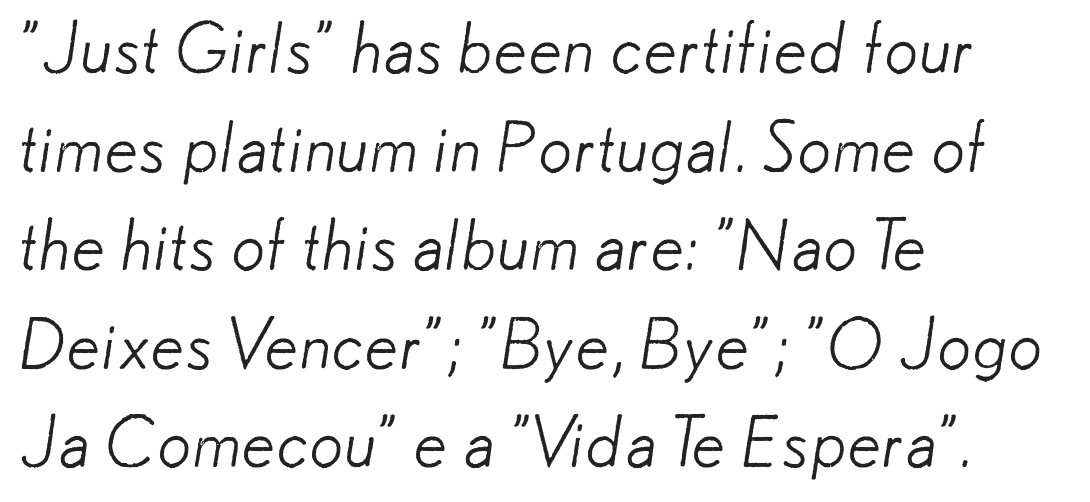
Q: Is the text bold? A: No.
Q: Is the typeface a serif or a sans-serif typeface? A: Sans-serif.
Q: Is the text underlined? A: No.
Q: How is the paragraph aligned? A: Left-aligned.
Q: Is the spacing between letters normal or unusually wide? A: Normal.
Q: Is the spacing between lines tight, normal or loose? A: Normal.
Q: Width (condensed, normal, or wide)? A: Normal.
Q: Stroke contrast? A: Low.
Q: x-height? A: Small.
Q: Monospaced? A: No.
